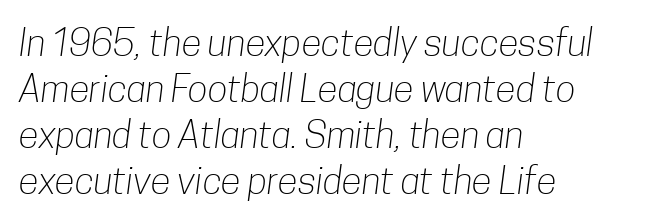
The image shows 37 px light, condensed sans-serif type; set left-aligned, line spacing 1.24x, normal letter spacing, not underlined; low stroke contrast and a medium x-height.
